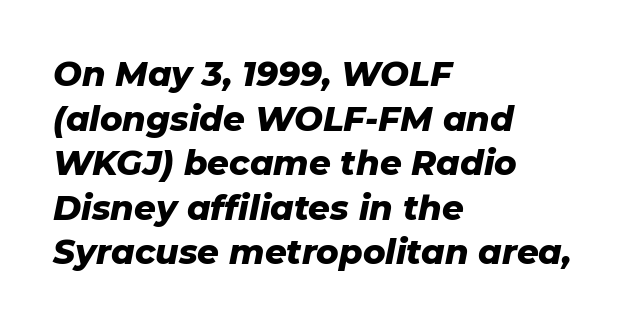
Glyph-to-glyph distance matches everyday printed text. The typesetting leans heavy: a genuine bold. Words float on clear page, feet unadorned. The compositor pushed each line to the left boundary. Compared with typical paragraphs, the rows here are spaced about the same.
